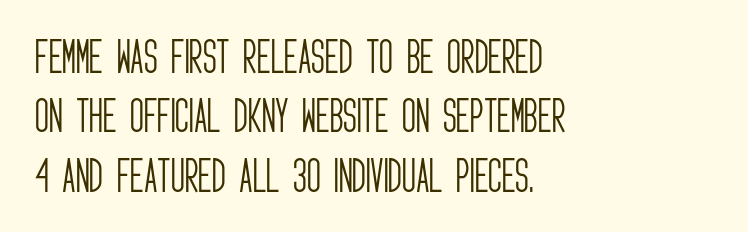
Q: Is the text bold? A: No.
Q: Is the text italic (slanted)? A: No, it is upright.
Q: Is the typeface a serif or a sans-serif typeface? A: Sans-serif.
Q: Is the text underlined? A: No.
Q: How is the paragraph aligned? A: Left-aligned.
Q: Is the spacing between letters normal or unusually wide? A: Normal.
Q: Is the spacing between lines tight, normal or loose? A: Normal.
Q: Width (condensed, normal, or wide)? A: Condensed.
Q: Stroke contrast? A: Low.
Q: x-height? A: Large.
Q: Monospaced? A: No.
